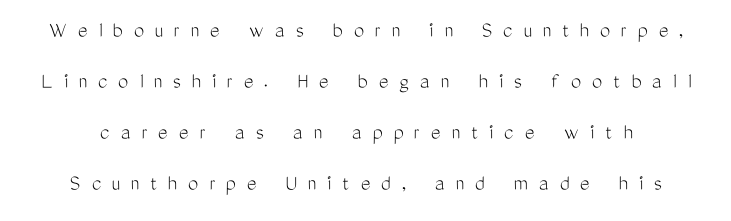
The image shows 23 px text type, upright; set loose line spacing (2.22x), unusually wide letter spacing (+0.47 em), not underlined.
